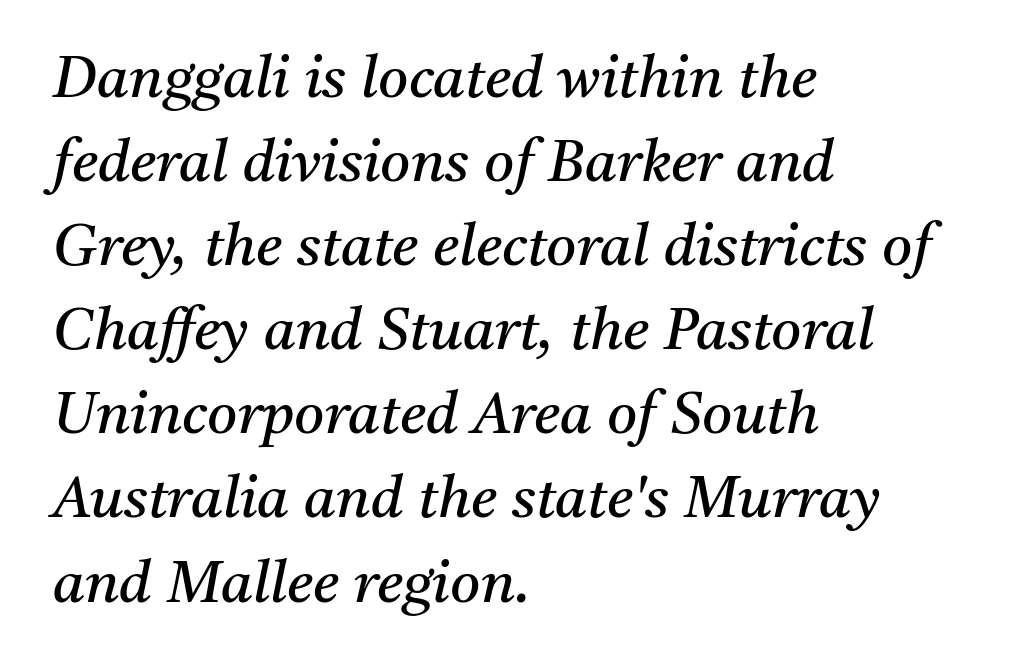
The image shows 58 px regular-weight serif type, italic (leaning right); set left-aligned, normal line spacing (1.45x), normal letter spacing, not underlined; medium stroke contrast and a medium x-height.
